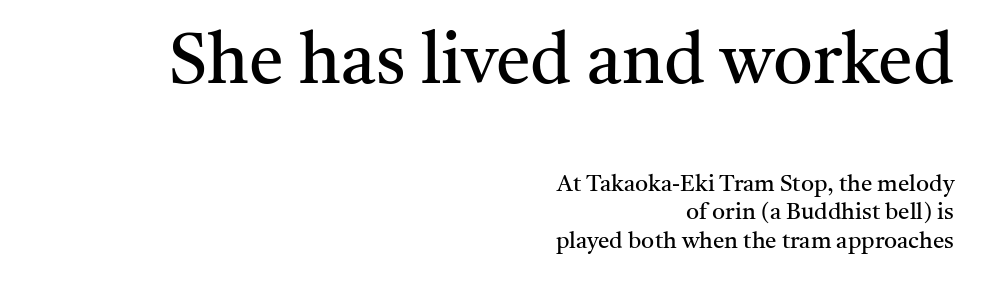
Does the bottom block carry the larger type? No, the top block does. The text was rendered using a seriffed face with decorative stroke endings. Notice how the passage keeps a crisp vertical edge on the right only. Do the characters align in a grid? No, the font is proportional. Does the lettering tilt? It doesn't — this is upright.
